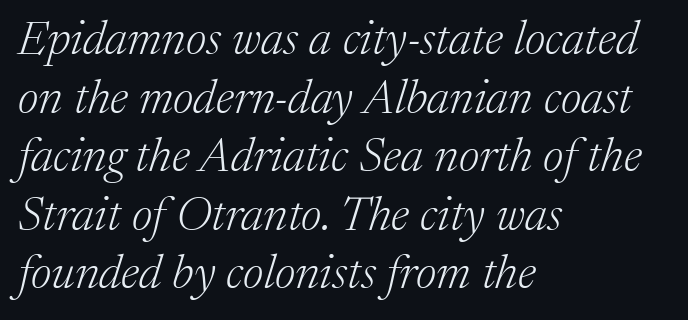
Q: Is the text bold? A: No.
Q: Is the text italic (slanted)? A: Yes, it leans right by about 17 degrees.
Q: Is the typeface a serif or a sans-serif typeface? A: Serif.
Q: Is the text underlined? A: No.
Q: How is the paragraph aligned? A: Left-aligned.
Q: Is the spacing between letters normal or unusually wide? A: Normal.
Q: Width (condensed, normal, or wide)? A: Normal.
Q: Stroke contrast? A: Medium.
Q: x-height? A: Medium.
Q: Monospaced? A: No.
